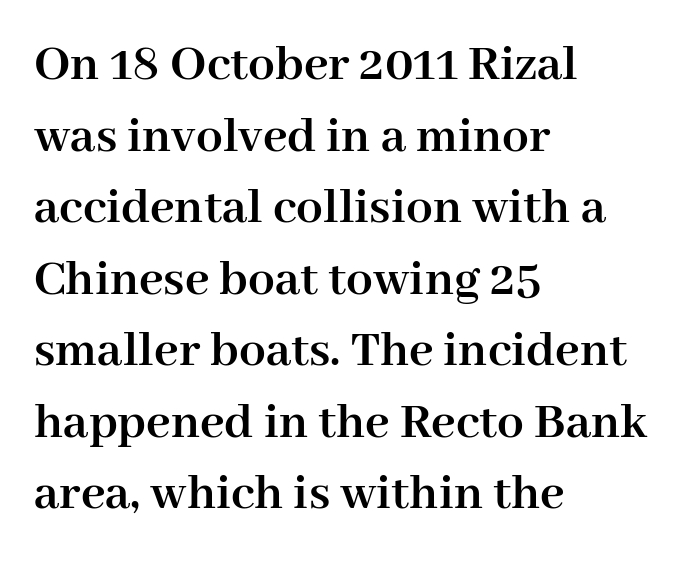
{"serif": "yes", "italic": "no", "bold": "yes", "weight": "semibold", "width": "normal", "stroke_contrast": "high", "x_height": "medium", "monospaced": "no", "underline": "no", "align": "left", "line_spacing": "normal", "line_spacing_ratio": 1.35, "letter_spacing": "normal", "letter_spacing_em": 0.0, "glyph_px": 53}
